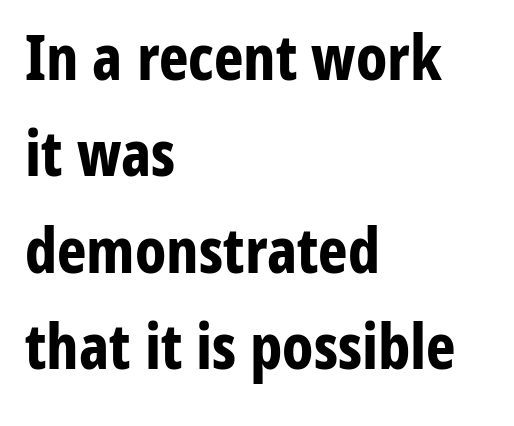
Character widths vary here, with narrow letters taking less room than wide ones. A typesetter would call this zero additional tracking. One glance says typical: line gaps are just what's usual. The type sits square on the baseline with zero lean.
